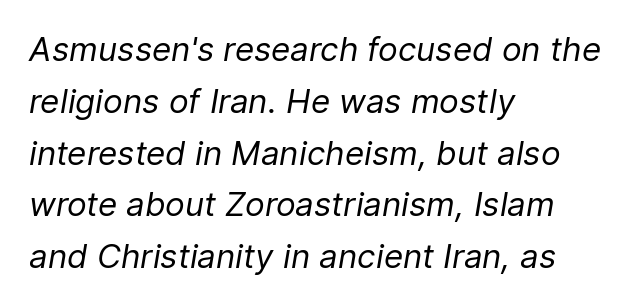
The image shows 33 px regular-weight type, italic (leaning right); set left-aligned, normal line spacing (1.57x), normal letter spacing, not underlined; low stroke contrast and a medium x-height.
